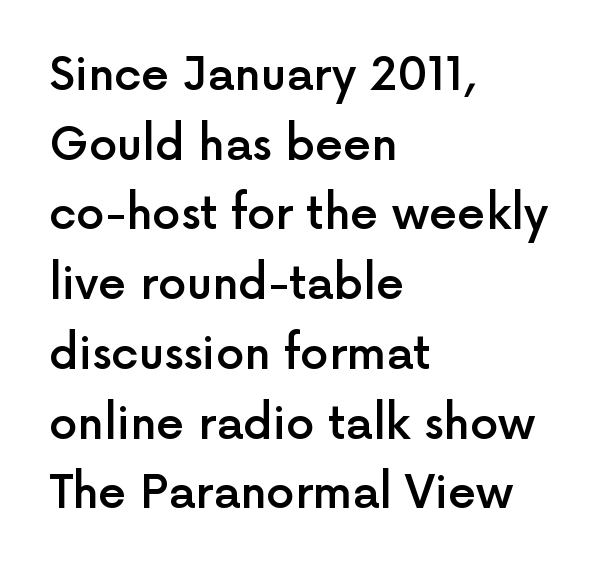
Clear beneath every line of the passage. Here the designer chose a conventional face with non-uniform glyph widths. Weight: semibold (demi). Quick note: not italic, upright. Inter-character spacing is left at the font's built-in metrics. Font category for this specimen: sans-serif.
